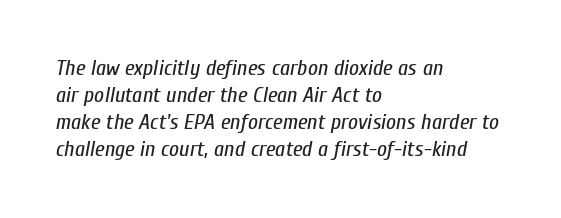
Q: Is the text bold? A: No.
Q: Is the text italic (slanted)? A: Yes, it leans right by about 10 degrees.
Q: Is the text underlined? A: No.
Q: How is the paragraph aligned? A: Left-aligned.
Q: Is the spacing between letters normal or unusually wide? A: Normal.
